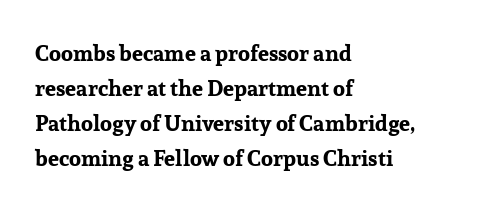
The image shows 22 px bold type, upright; set left-aligned, normal line spacing (1.59x), normal letter spacing, not underlined.
